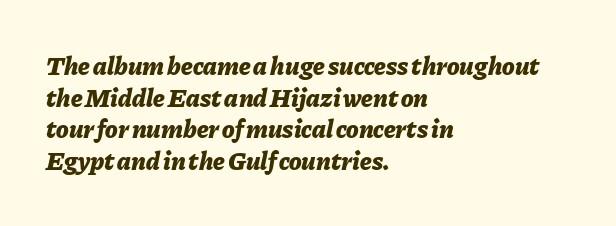
{"italic": "yes", "lean": "right", "slant_degrees": 11, "bold": "yes", "underline": "no", "align": "left", "line_spacing_ratio": 1.22, "letter_spacing": "normal", "letter_spacing_em": 0.0, "glyph_px": 26}
